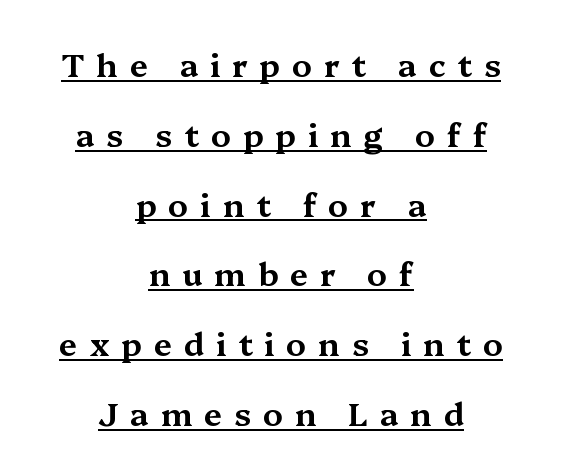
This rendering employs a face with finishing strokes, i.e., a serif. The passage is arranged like a title page — every line centered. Characters follow at a spacing far wider than the type designer built in. Honestly, the underline is the first thing you notice here. Is this a fixed-width face? No — the glyphs have proportional, varying widths. Vertically, the passage feels expansive, rows floating well apart.
